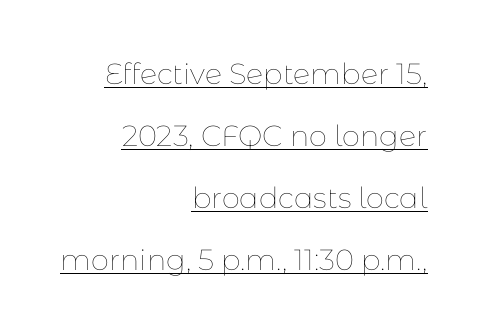
Q: Is the text bold? A: No.
Q: Is the text italic (slanted)? A: No, it is upright.
Q: Is the text underlined? A: Yes.
Q: How is the paragraph aligned? A: Right-aligned.
Q: Is the spacing between letters normal or unusually wide? A: Normal.
Q: Is the spacing between lines tight, normal or loose? A: Loose.
Q: Width (condensed, normal, or wide)? A: Normal.
Q: Stroke contrast? A: Low.
Q: x-height? A: Medium.
Q: Monospaced? A: No.
